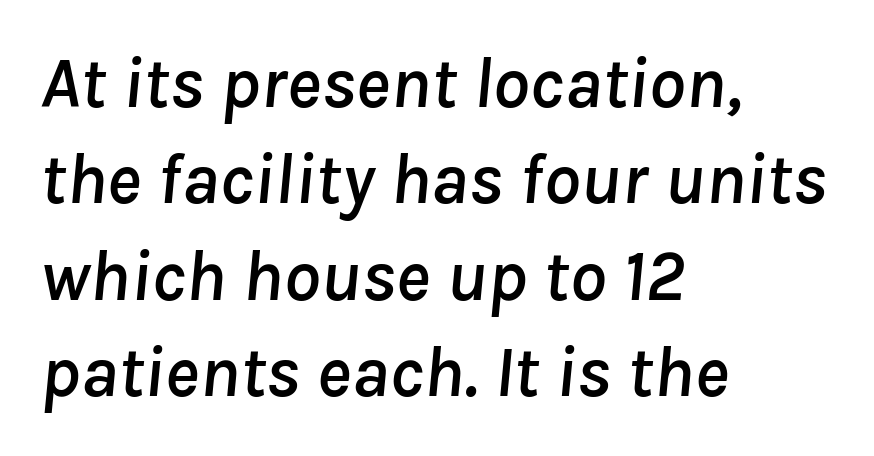
The image shows 73 px text type, italic (leaning right); set left-aligned, normal line spacing (1.32x), normal letter spacing, not underlined; low stroke contrast and a medium x-height.
